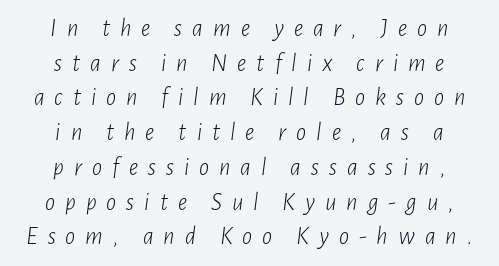
Q: Is the text bold? A: No.
Q: Is the text italic (slanted)? A: Yes, it leans right by about 7 degrees.
Q: Is the text underlined? A: No.
Q: How is the paragraph aligned? A: Centered.
Q: Is the spacing between letters normal or unusually wide? A: Unusually wide.
Q: Is the spacing between lines tight, normal or loose? A: Normal.
